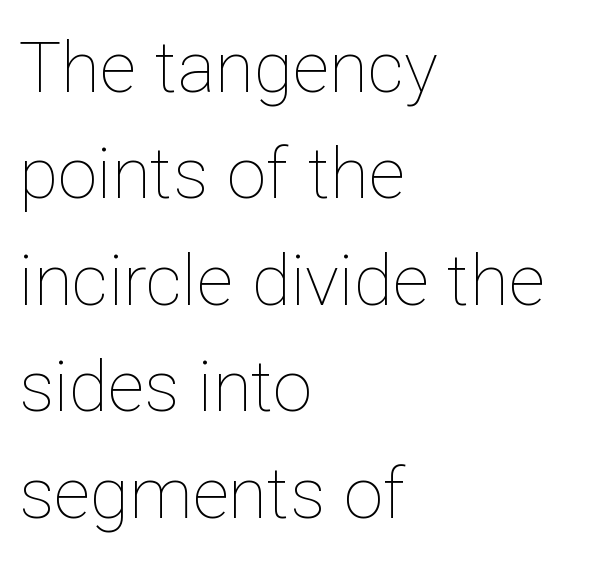
Anything drawn beneath the words? Only blank space. Is this a heavy cut? Hardly; it is regular or lighter. These lines are rendered in a variable-pitch font. This sample keeps an unexceptional amount of space between lines. Rendered with straight, roman letterforms.
